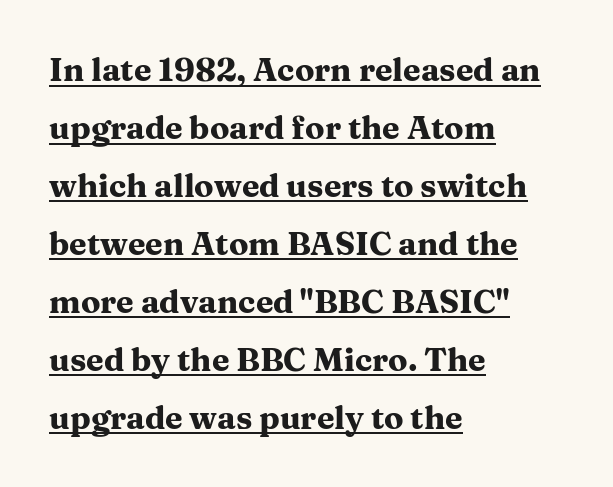
Q: Is the text bold? A: Yes.
Q: Is the text italic (slanted)? A: No, it is upright.
Q: Is the typeface a serif or a sans-serif typeface? A: Serif.
Q: Is the text underlined? A: Yes.
Q: How is the paragraph aligned? A: Left-aligned.
Q: Is the spacing between letters normal or unusually wide? A: Normal.
Q: Width (condensed, normal, or wide)? A: Wide.
Q: Stroke contrast? A: Medium.
Q: x-height? A: Medium.
Q: Monospaced? A: No.
